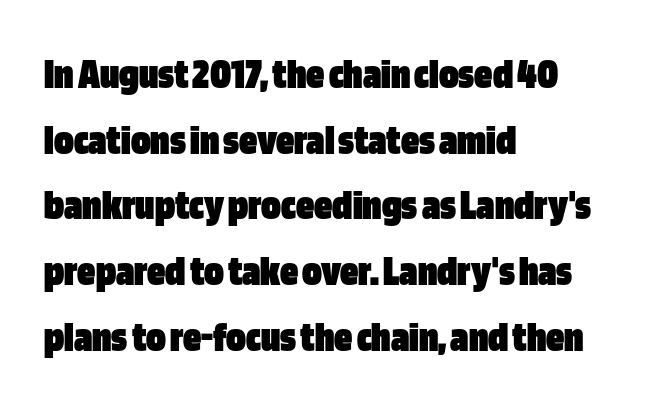
{"serif": "no", "italic": "no", "bold": "yes", "weight": "heavy", "width": "condensed", "stroke_contrast": "low", "x_height": "large", "monospaced": "no", "underline": "no", "align": "left", "line_spacing": "normal", "line_spacing_ratio": 1.46, "letter_spacing": "normal", "letter_spacing_em": 0.0, "glyph_px": 45}
